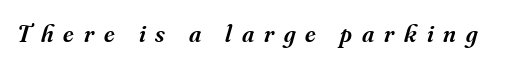
{"italic": "yes", "lean": "right", "slant_degrees": 16, "bold": "semi", "underline": "no", "letter_spacing": "wide", "letter_spacing_em": 0.4, "glyph_px": 25}
